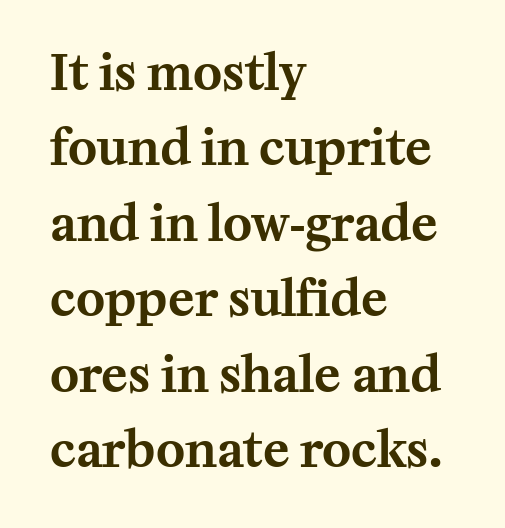
Leading matches the norm, producing a regular column. The glyphs in this specimen are seriffed. Check under the words: just untouched page. This sample has the flowing, uneven cadence of proportional lettering. The ragged edge is on the right, which tells us the setting is flush left.
